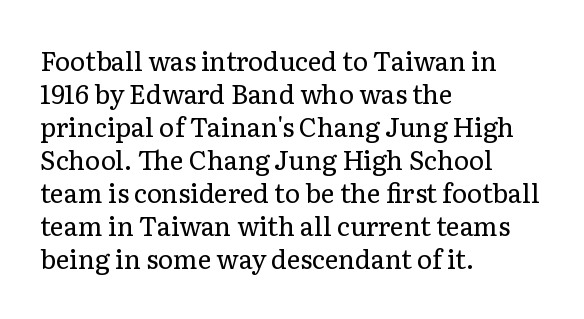
Q: Is the text bold? A: No.
Q: Is the text italic (slanted)? A: No, it is upright.
Q: Is the text underlined? A: No.
Q: How is the paragraph aligned? A: Left-aligned.
Q: Is the spacing between letters normal or unusually wide? A: Normal.
Q: Is the spacing between lines tight, normal or loose? A: Normal.
